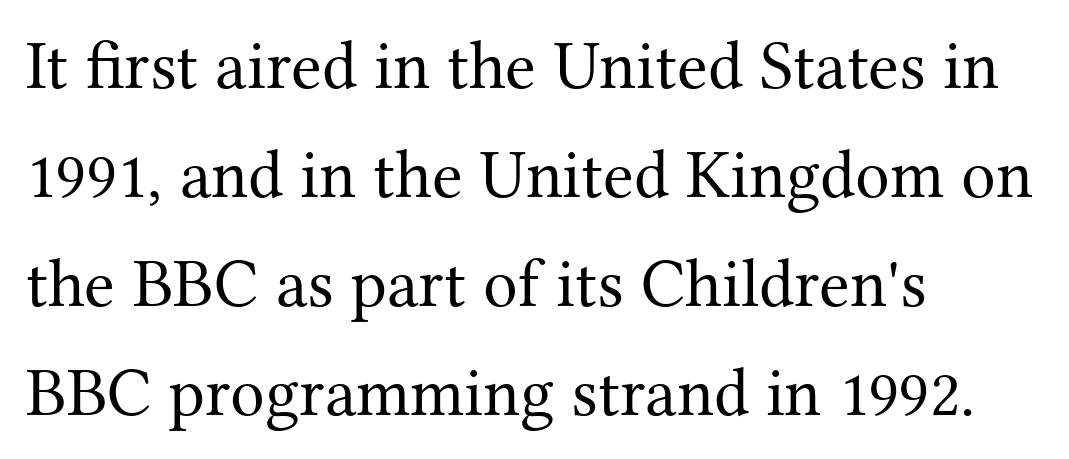
Q: Is the text bold? A: No.
Q: Is the text italic (slanted)? A: No, it is upright.
Q: Is the typeface a serif or a sans-serif typeface? A: Serif.
Q: Is the text underlined? A: No.
Q: How is the paragraph aligned? A: Left-aligned.
Q: Is the spacing between letters normal or unusually wide? A: Normal.
Q: Is the spacing between lines tight, normal or loose? A: Normal.
Q: Width (condensed, normal, or wide)? A: Normal.
Q: Stroke contrast? A: Medium.
Q: x-height? A: Medium.
Q: Monospaced? A: No.
